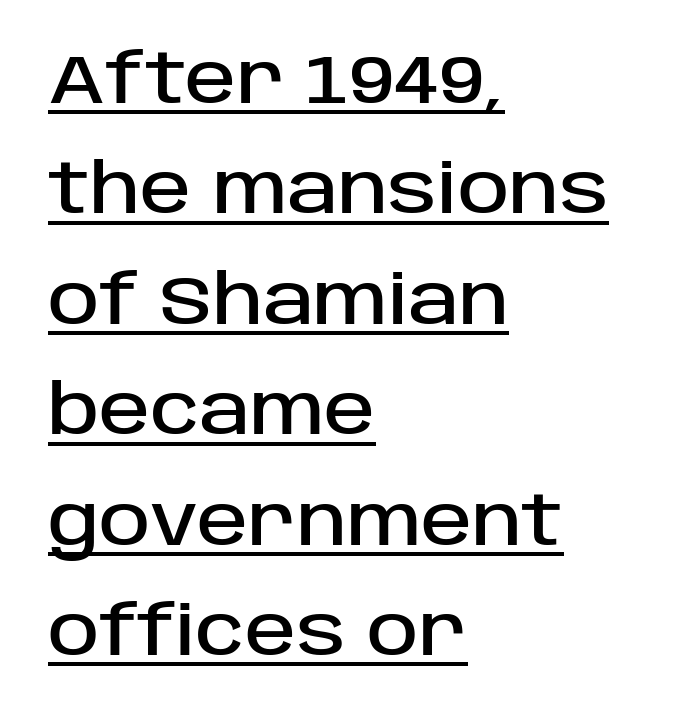
Q: Is the text italic (slanted)? A: No, it is upright.
Q: Is the typeface a serif or a sans-serif typeface? A: Sans-serif.
Q: Is the text underlined? A: Yes.
Q: How is the paragraph aligned? A: Left-aligned.
Q: Is the spacing between letters normal or unusually wide? A: Normal.
Q: Is the spacing between lines tight, normal or loose? A: Normal.
Q: Width (condensed, normal, or wide)? A: Normal.
Q: Stroke contrast? A: Low.
Q: x-height? A: Large.
Q: Monospaced? A: No.
